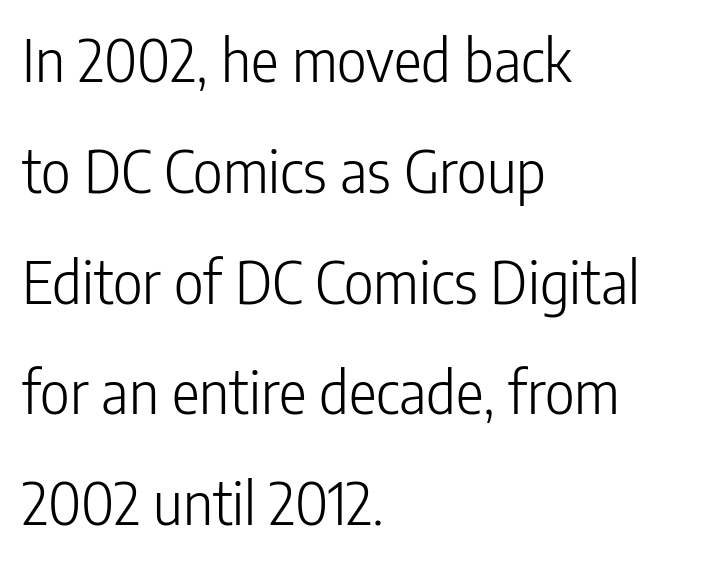
A roman cut, with each character standing at attention. The setting favours the left margin, as ordinary paragraphs usually do. These lines keep a tight, regular rhythm from letter to letter. Here the designer chose a conventional face with non-uniform glyph widths. Underline: absent. Is this a heavy cut? Hardly; it is regular or lighter.
